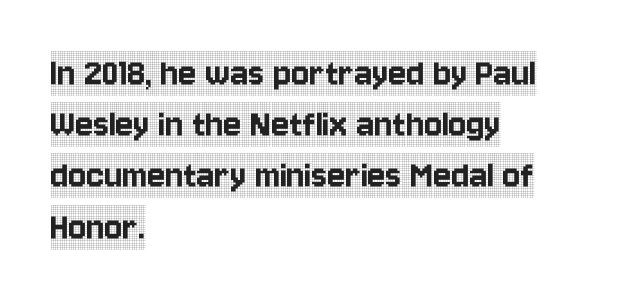
The image shows 42 px condensed serif type, upright; set left-aligned, line spacing 1.22x, normal letter spacing, not underlined; a large x-height.
